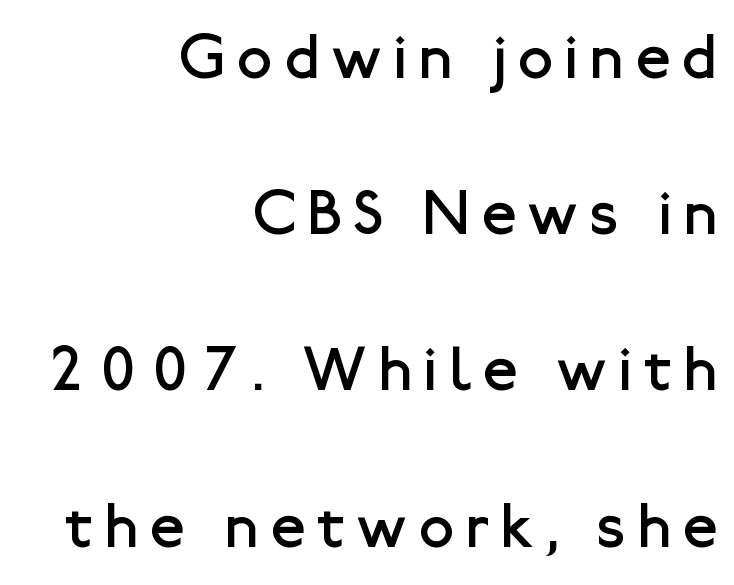
The image shows 63 px regular-weight sans-serif type, upright; set right-aligned, loose line spacing (2.48x), unusually wide letter spacing (+0.2 em), not underlined; low stroke contrast and a medium x-height.
